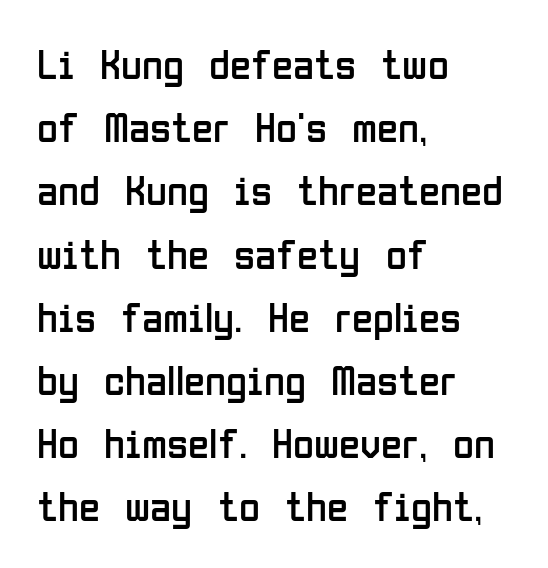
Q: Is the text bold? A: No.
Q: Is the text italic (slanted)? A: No, it is upright.
Q: Is the typeface a serif or a sans-serif typeface? A: Sans-serif.
Q: Is the text underlined? A: No.
Q: How is the paragraph aligned? A: Left-aligned.
Q: Is the spacing between letters normal or unusually wide? A: Normal.
Q: Is the spacing between lines tight, normal or loose? A: Normal.
Q: Width (condensed, normal, or wide)? A: Condensed.
Q: Stroke contrast? A: Low.
Q: x-height? A: Medium.
Q: Monospaced? A: No.
